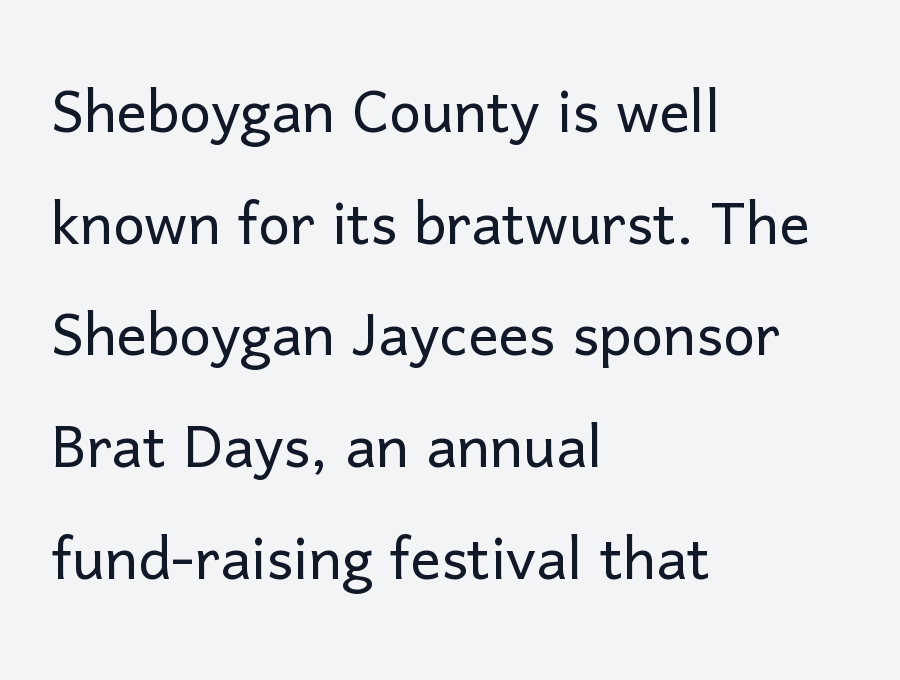
The image shows 76 px light sans-serif type, upright; set left-aligned, normal line spacing (1.47x), normal letter spacing, not underlined; low stroke contrast and a medium x-height.
